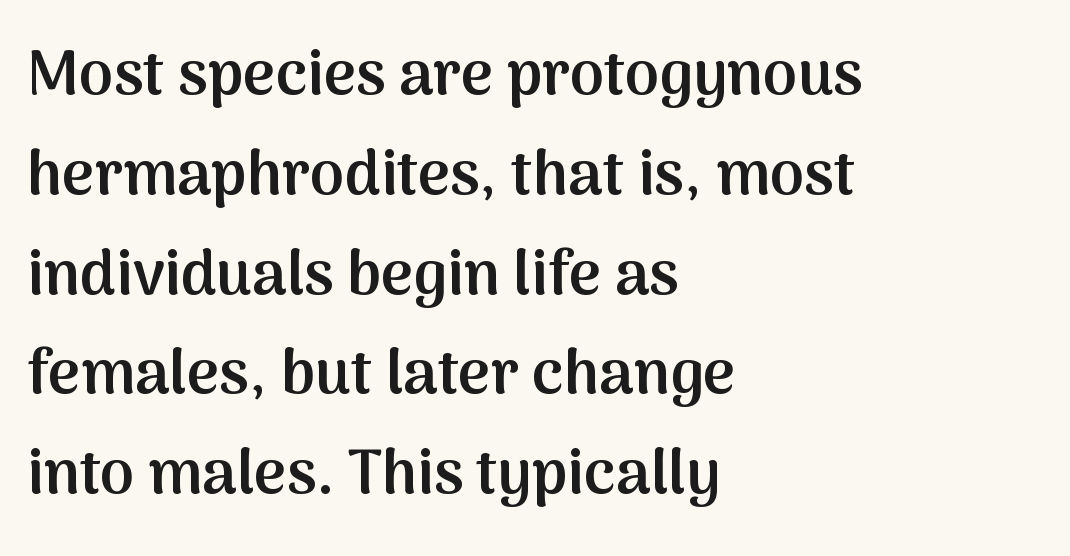
The letters are semibold — heavier than regular but short of a full bold. Rows of type keep a routine distance in the vertical direction. Posture: upright roman. Glance below the letters and you will spot only blank space. Varying glyph widths throughout — classic text-font behaviour.
